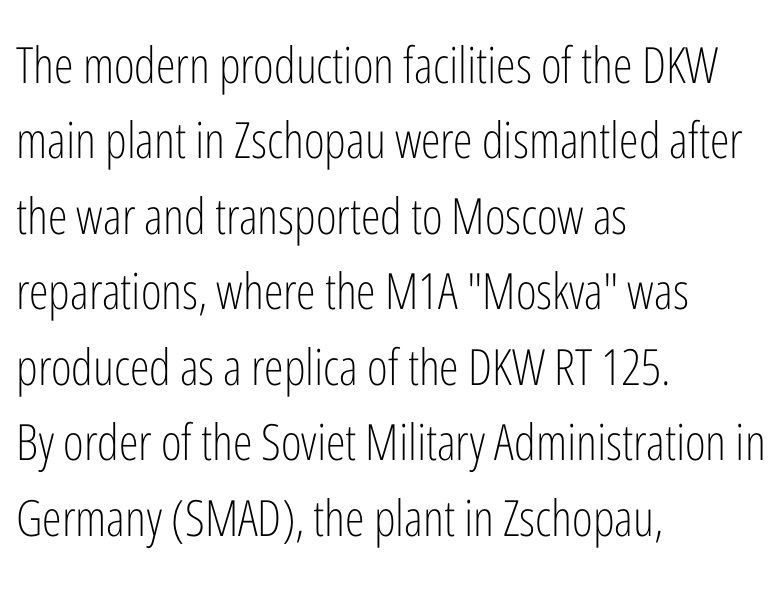
The image shows 50 px light, condensed sans-serif type, upright; set left-aligned, normal line spacing (1.51x), normal letter spacing, not underlined; low stroke contrast and a medium x-height.
